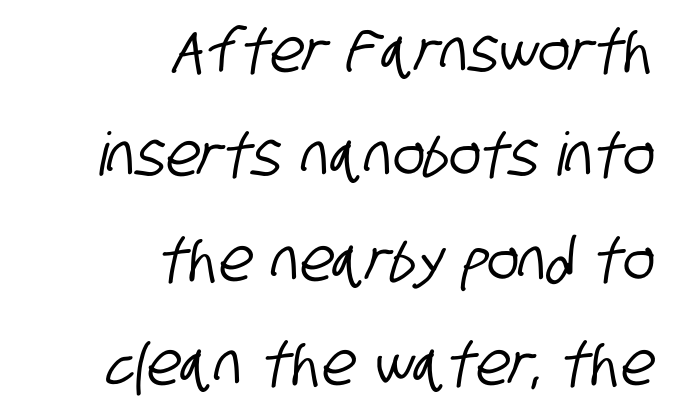
Q: Is the typeface a serif or a sans-serif typeface? A: Sans-serif.
Q: Is the text underlined? A: No.
Q: How is the paragraph aligned? A: Right-aligned.
Q: Is the spacing between letters normal or unusually wide? A: Normal.
Q: Width (condensed, normal, or wide)? A: Condensed.
Q: Stroke contrast? A: Low.
Q: x-height? A: Large.
Q: Monospaced? A: No.
